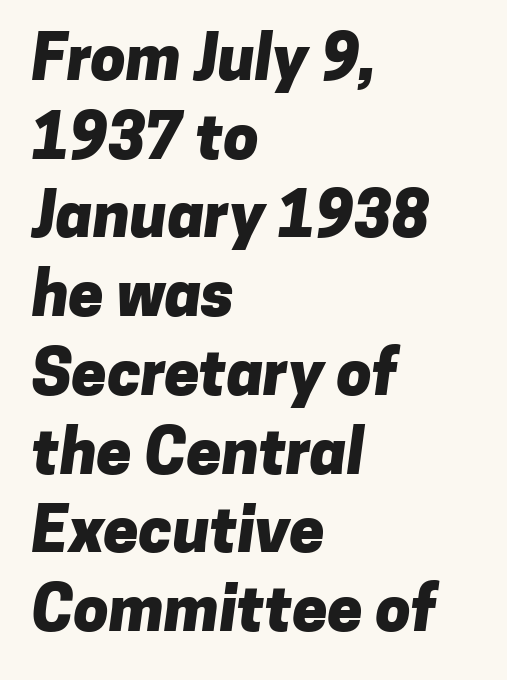
The image shows 63 px heavy sans-serif type; set left-aligned, normal line spacing (1.25x), normal letter spacing, not underlined; low stroke contrast and a medium x-height.
